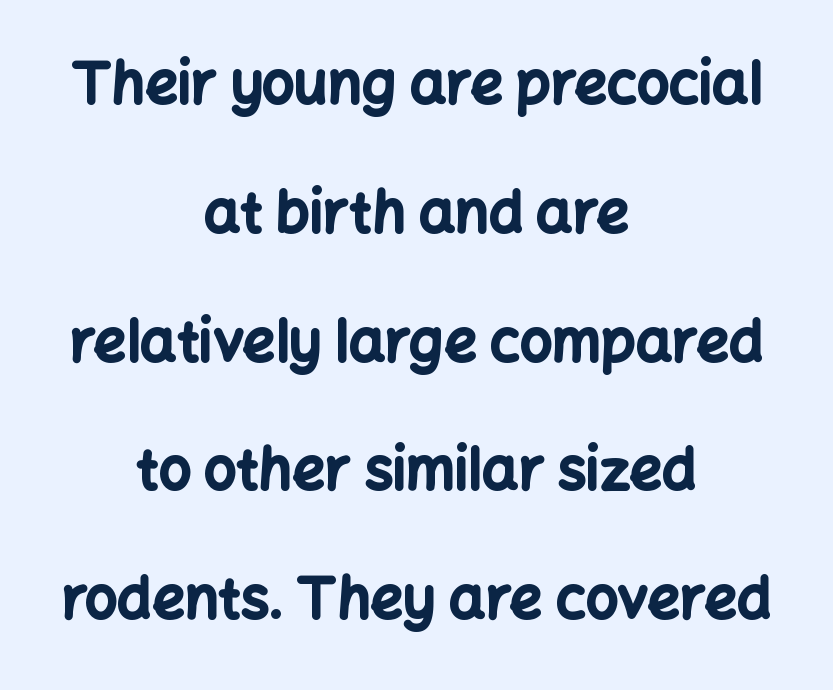
Q: Is the text bold? A: Yes.
Q: Is the text italic (slanted)? A: No, it is upright.
Q: Is the typeface a serif or a sans-serif typeface? A: Sans-serif.
Q: Is the text underlined? A: No.
Q: How is the paragraph aligned? A: Centered.
Q: Is the spacing between letters normal or unusually wide? A: Normal.
Q: Is the spacing between lines tight, normal or loose? A: Loose.
Q: Width (condensed, normal, or wide)? A: Normal.
Q: Stroke contrast? A: Low.
Q: x-height? A: Medium.
Q: Monospaced? A: No.
